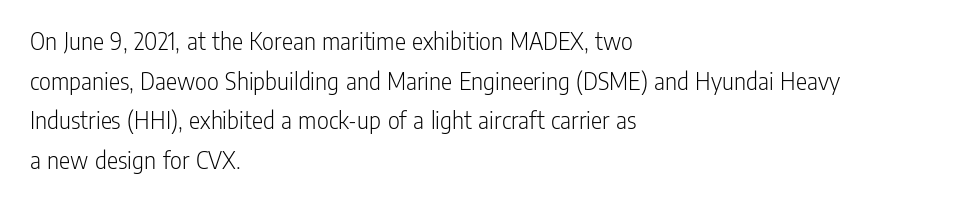
The block of text has a typical density, with ordinary space between rows. The line texture is even and compact thanks to regular tracking. Nothing heavy about these letters — not bold at all. Which margin do the lines hug? The left one — the right edge is uneven.
